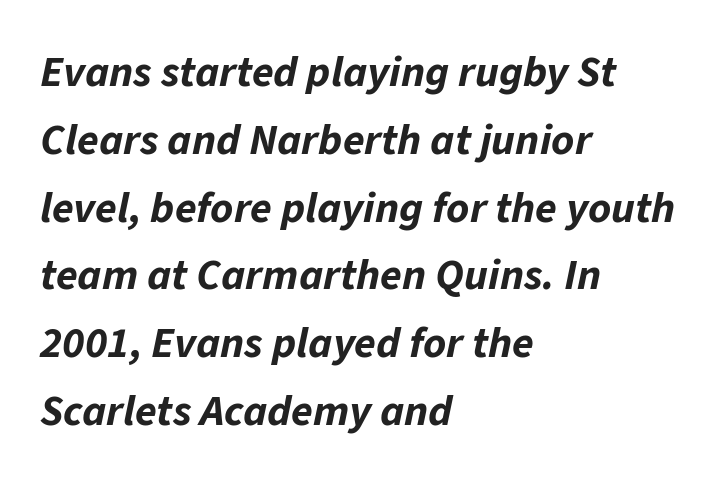
Q: Is the text bold? A: Yes.
Q: Is the text italic (slanted)? A: Yes, it leans right by about 11 degrees.
Q: Is the text underlined? A: No.
Q: How is the paragraph aligned? A: Left-aligned.
Q: Is the spacing between letters normal or unusually wide? A: Normal.
Q: Is the spacing between lines tight, normal or loose? A: Normal.
Q: Width (condensed, normal, or wide)? A: Normal.
Q: Stroke contrast? A: Low.
Q: x-height? A: Medium.
Q: Monospaced? A: No.
